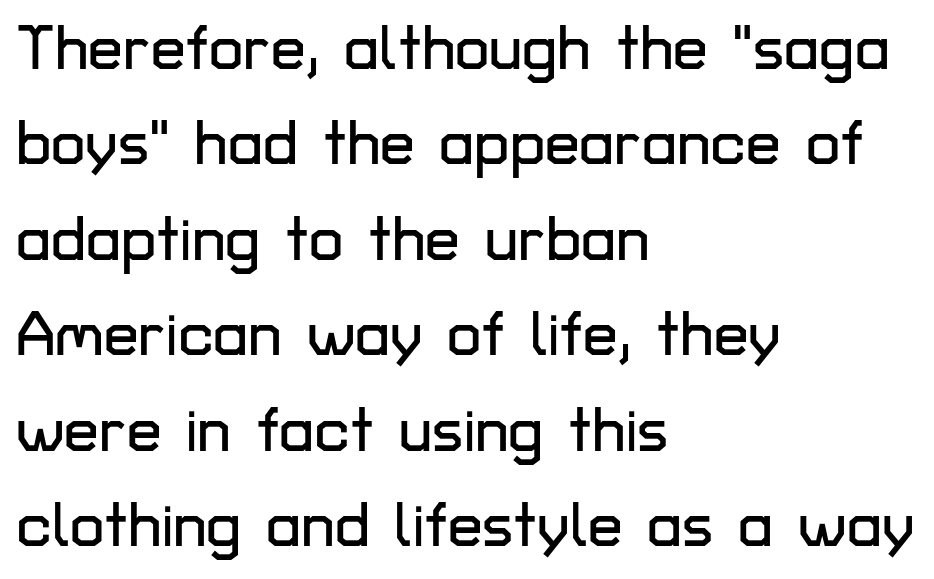
Q: Is the text italic (slanted)? A: No, it is upright.
Q: Is the typeface a serif or a sans-serif typeface? A: Sans-serif.
Q: Is the text underlined? A: No.
Q: How is the paragraph aligned? A: Left-aligned.
Q: Is the spacing between letters normal or unusually wide? A: Normal.
Q: Is the spacing between lines tight, normal or loose? A: Normal.
Q: Width (condensed, normal, or wide)? A: Normal.
Q: Stroke contrast? A: Low.
Q: x-height? A: Medium.
Q: Monospaced? A: No.
